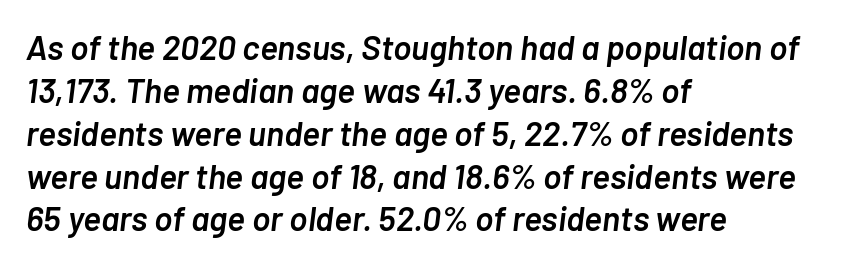
{"italic": "yes", "lean": "right", "slant_degrees": 7, "bold": "semi", "weight": "semibold", "width": "normal", "stroke_contrast": "low", "x_height": "medium", "monospaced": "no", "underline": "no", "align": "left", "line_spacing": "normal", "line_spacing_ratio": 1.26, "letter_spacing": "normal", "letter_spacing_em": 0.0, "glyph_px": 34}
